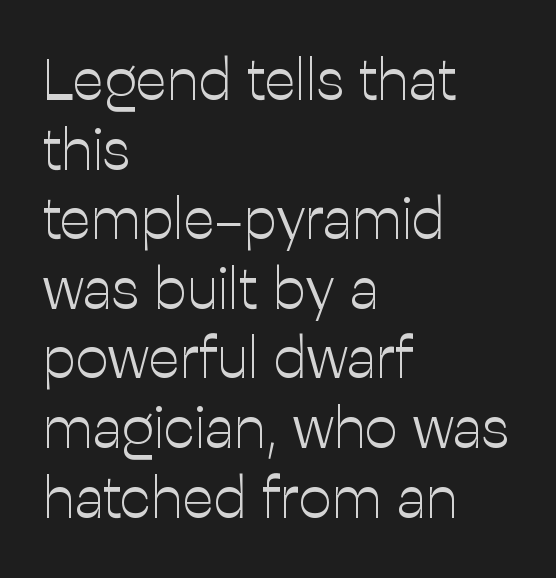
Character widths vary here, with narrow letters taking less room than wide ones. These lines keep a tight, regular rhythm from letter to letter. The letters carry no serifs — their stems end cleanly without finishing strokes. The zone under the glyphs is completely vacant. The strokes carry an ordinary text weight at most.
